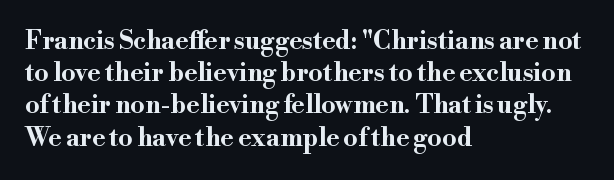
{"italic": "no", "bold": "yes", "underline": "no", "align": "left", "line_spacing": "normal", "line_spacing_ratio": 1.29, "letter_spacing": "normal", "letter_spacing_em": 0.0, "glyph_px": 25}
